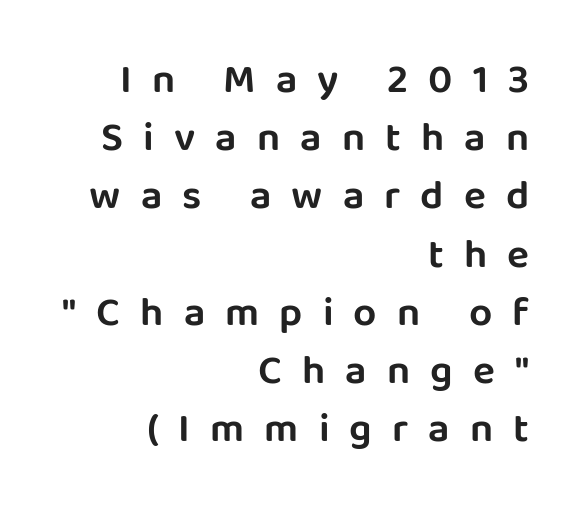
The image shows 41 px sans-serif type, upright; set right-aligned, normal line spacing (1.42x), unusually wide letter spacing (+0.49 em), not underlined; low stroke contrast and a large x-height.
